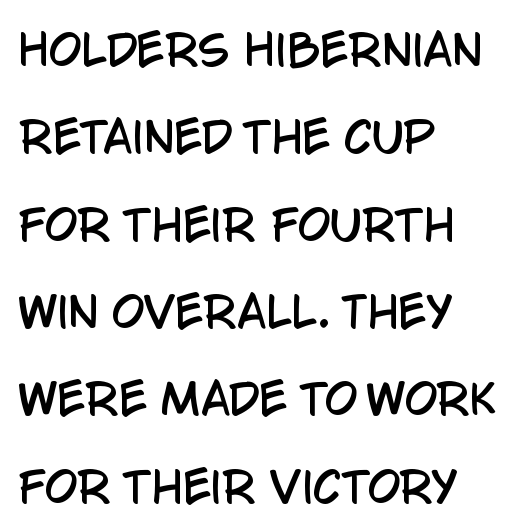
Q: Is the text italic (slanted)? A: No, it is upright.
Q: Is the typeface a serif or a sans-serif typeface? A: Sans-serif.
Q: Is the text underlined? A: No.
Q: How is the paragraph aligned? A: Left-aligned.
Q: Is the spacing between letters normal or unusually wide? A: Normal.
Q: Is the spacing between lines tight, normal or loose? A: Loose.
Q: Width (condensed, normal, or wide)? A: Condensed.
Q: Stroke contrast? A: Low.
Q: x-height? A: Large.
Q: Monospaced? A: No.
